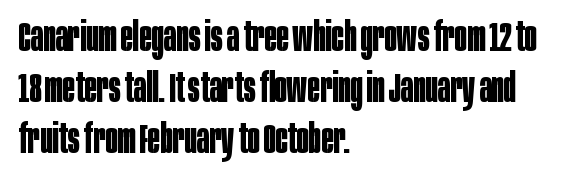
Characters follow at the spacing the type designer built in. Note: no serifs on the glyphs. These lines stack with their left ends in a neat column. The gap between lines stays unmarked.
